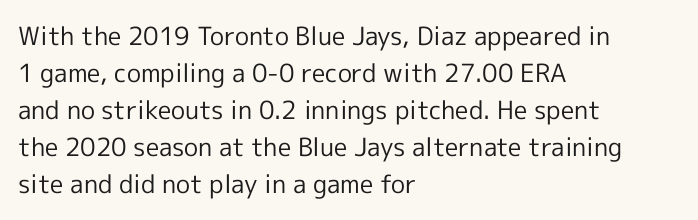
{"italic": "no", "bold": "no", "underline": "no", "align": "left", "line_spacing": "normal", "line_spacing_ratio": 1.48, "letter_spacing": "normal", "letter_spacing_em": 0.0, "glyph_px": 25}
